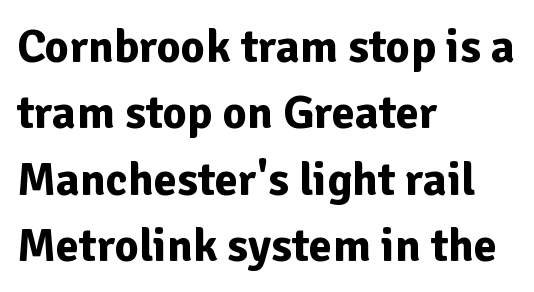
Q: Is the text bold? A: Yes.
Q: Is the text italic (slanted)? A: No, it is upright.
Q: Is the typeface a serif or a sans-serif typeface? A: Sans-serif.
Q: Is the text underlined? A: No.
Q: How is the paragraph aligned? A: Left-aligned.
Q: Is the spacing between letters normal or unusually wide? A: Normal.
Q: Is the spacing between lines tight, normal or loose? A: Normal.
Q: Width (condensed, normal, or wide)? A: Normal.
Q: Stroke contrast? A: Low.
Q: x-height? A: Medium.
Q: Monospaced? A: No.
